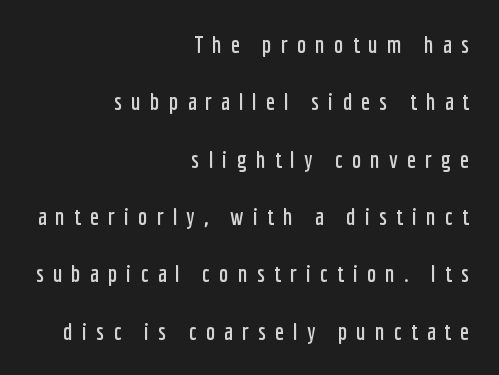
The image shows 24 px text type, upright; set right-aligned, loose line spacing (2.39x), unusually wide letter spacing (+0.37 em), not underlined.
